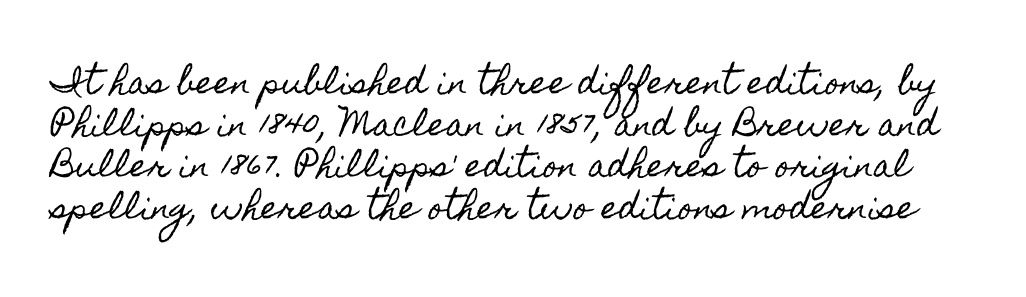
The image shows 31 px condensed type; set normal line spacing (1.34x), normal letter spacing, not underlined; a small x-height.
